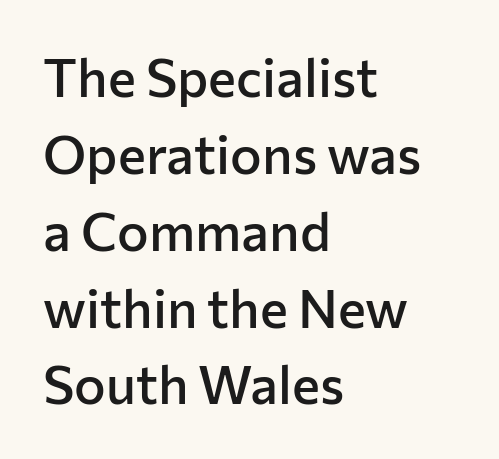
The image shows 53 px semibold sans-serif type, upright; set left-aligned, normal line spacing (1.45x), normal letter spacing, not underlined; low stroke contrast and a medium x-height.
